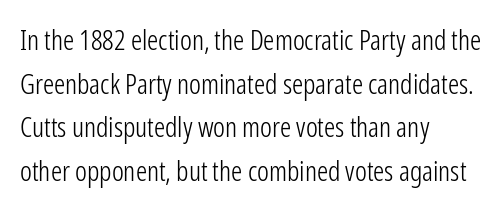
Inter-character spacing is left at the font's built-in metrics. The rows are spaced the way most documents space them. The words here are not underlined. The weight would be labelled regular, book, light, or lighter still. Spacing verdict: proportional, widths tailored to each character. Leftover space on each line is placed entirely after the last word.
